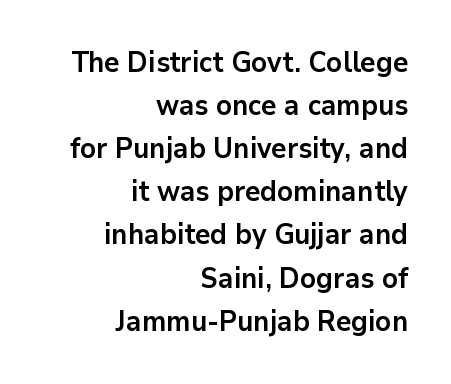
Q: Is the text bold? A: Yes.
Q: Is the text italic (slanted)? A: No, it is upright.
Q: Is the typeface a serif or a sans-serif typeface? A: Sans-serif.
Q: Is the text underlined? A: No.
Q: How is the paragraph aligned? A: Right-aligned.
Q: Is the spacing between letters normal or unusually wide? A: Normal.
Q: Is the spacing between lines tight, normal or loose? A: Normal.
Q: Width (condensed, normal, or wide)? A: Normal.
Q: Stroke contrast? A: Low.
Q: x-height? A: Medium.
Q: Monospaced? A: No.
